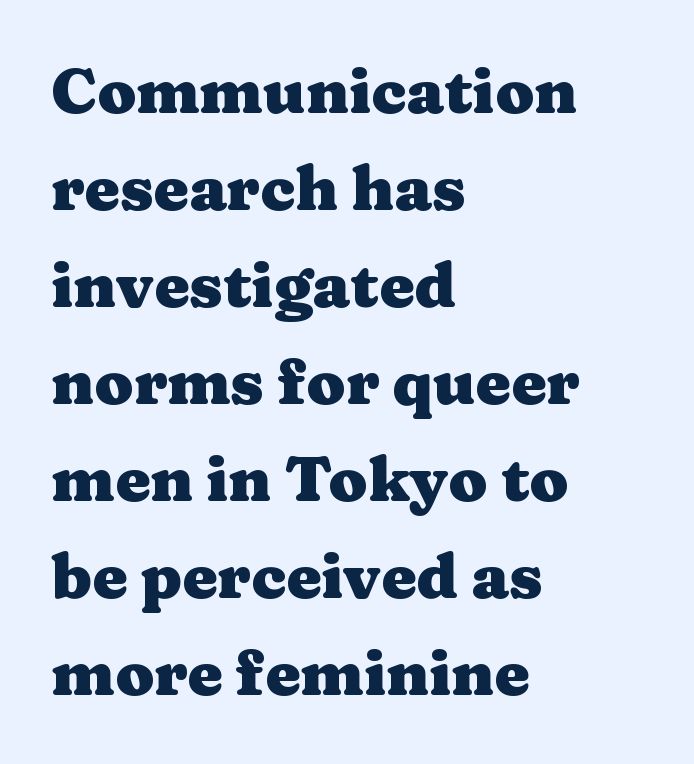
Q: Is the text bold? A: Yes.
Q: Is the text italic (slanted)? A: No, it is upright.
Q: Is the typeface a serif or a sans-serif typeface? A: Serif.
Q: Is the text underlined? A: No.
Q: How is the paragraph aligned? A: Left-aligned.
Q: Is the spacing between letters normal or unusually wide? A: Normal.
Q: Is the spacing between lines tight, normal or loose? A: Normal.
Q: Width (condensed, normal, or wide)? A: Wide.
Q: Stroke contrast? A: Medium.
Q: x-height? A: Medium.
Q: Monospaced? A: No.
